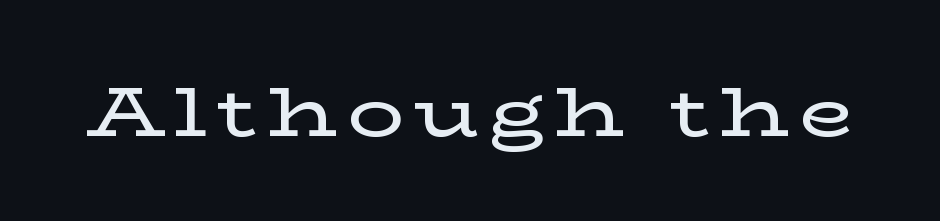
Every stem runs plumb, perpendicular to the baseline. Here the designer chose a conventional face with non-uniform glyph widths. The zone under the glyphs is completely vacant. The designer went with a serif here, giving each stem small feet.
